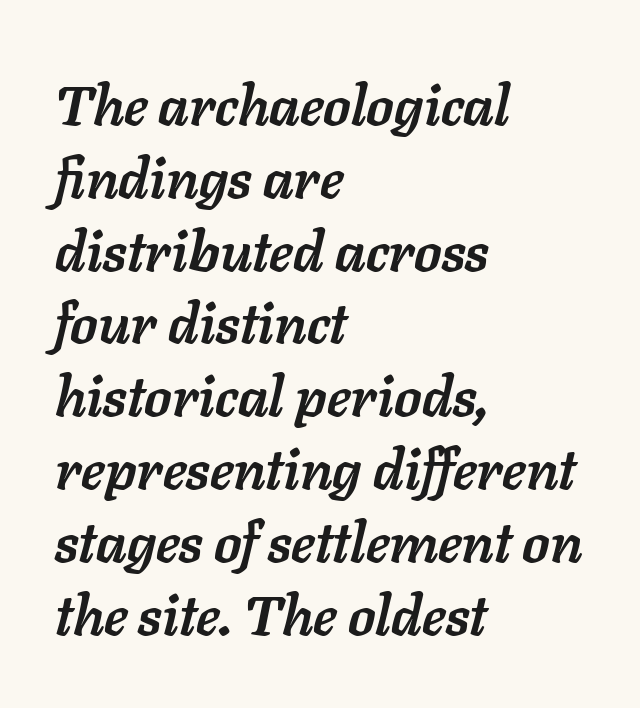
Q: Is the text bold? A: Yes.
Q: Is the text italic (slanted)? A: Yes, it leans right by about 11 degrees.
Q: Is the text underlined? A: No.
Q: How is the paragraph aligned? A: Left-aligned.
Q: Is the spacing between letters normal or unusually wide? A: Normal.
Q: Is the spacing between lines tight, normal or loose? A: Normal.
Q: Width (condensed, normal, or wide)? A: Normal.
Q: Stroke contrast? A: Low.
Q: x-height? A: Medium.
Q: Monospaced? A: No.
